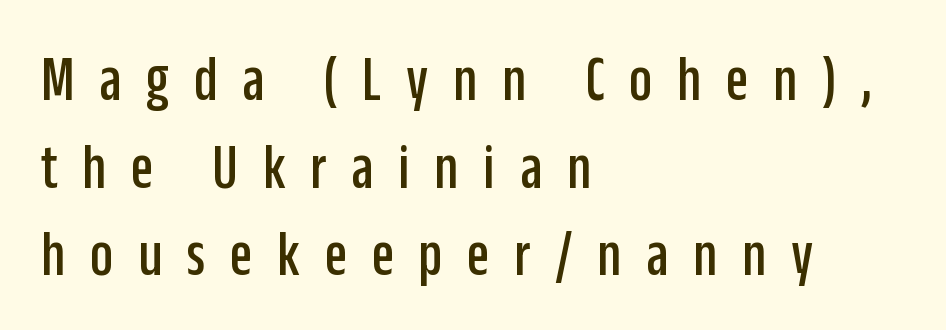
The image shows 65 px condensed sans-serif type, upright; set left-aligned, normal line spacing (1.35x), unusually wide letter spacing (+0.38 em), not underlined; low stroke contrast and a large x-height.
